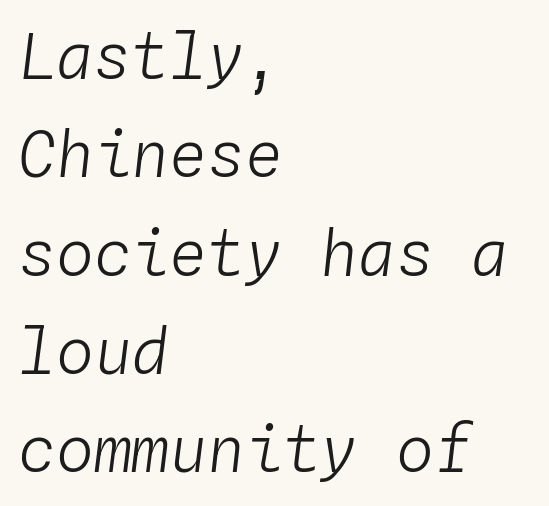
The text carries the slant typical of an italic or oblique font. The passage shown is not underscored anywhere. You could count columns in this text — the font is strictly monospaced. Reading down the column, the eye jumps a familiar distance to each next line.
